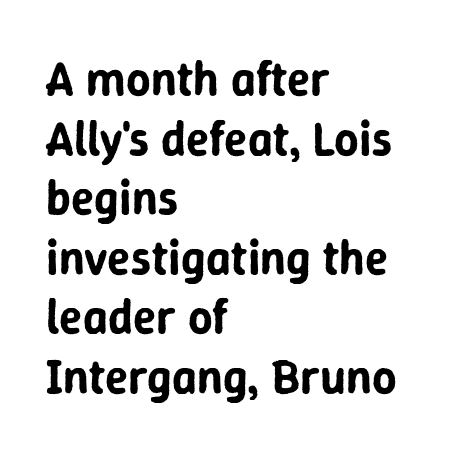
This rendering features lettering with no underline. Italic? Not at all — the glyphs are vertical. You could not count columns in this text — the font is proportionally spaced. The lines are quadded left. In terms of letterform style, serifs are entirely absent. Tracking value appears to be zero — textbook default spacing.
